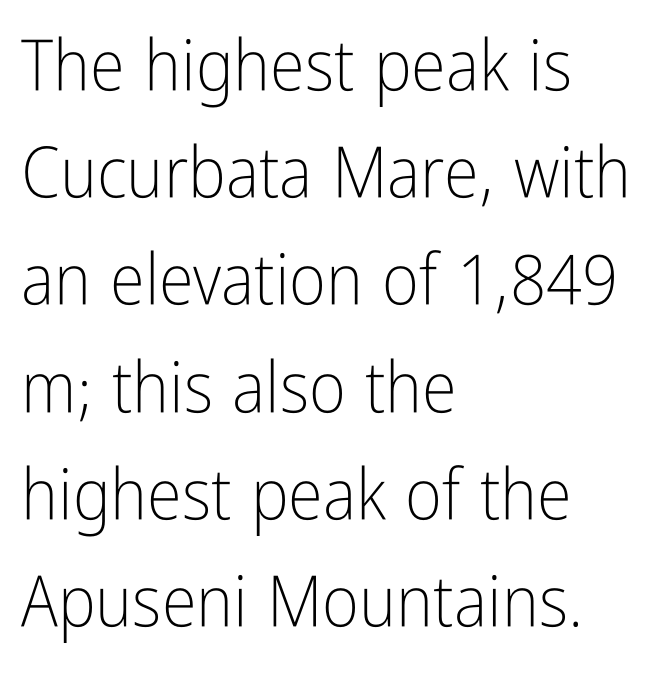
The image shows 71 px light, condensed sans-serif type, upright; set left-aligned, normal line spacing (1.51x), normal letter spacing, not underlined; low stroke contrast and a medium x-height.
